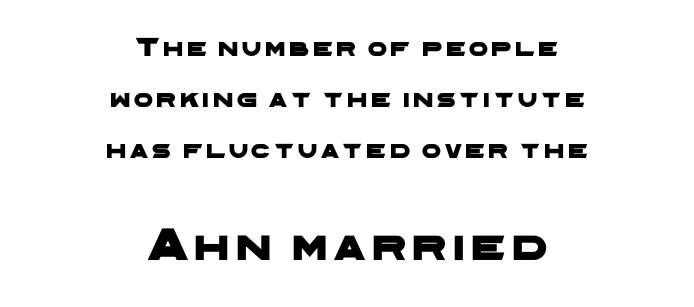
{"serif": "no", "width": "wide", "stroke_contrast": "low", "x_height": "medium", "monospaced": "no", "underline": "no", "align": "center", "line_spacing_ratio": 1.89, "larger_block": "second", "size_ratio": 1.74, "glyph_px": 47}
